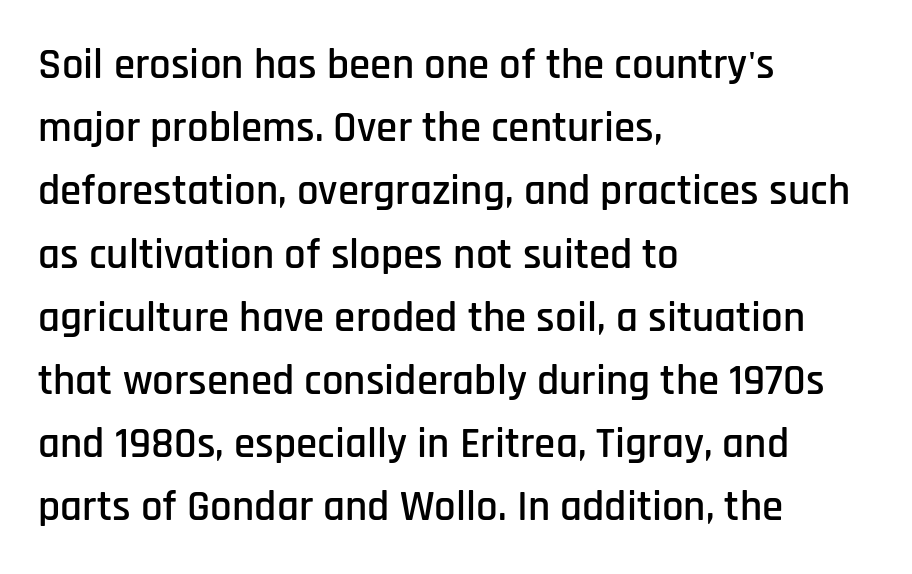
Nobody touched the tracking dial on this one. The gap between lines stays unmarked. One-word summary of the alignment: left. Character widths vary here, with narrow letters taking less room than wide ones. This is the regular roman posture of the typeface. The glyphs in this specimen are sans serif.
